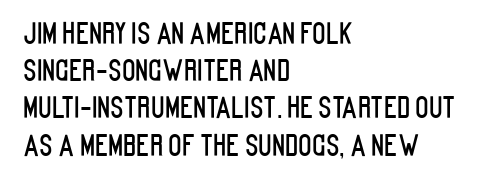
{"serif": "no", "italic": "no", "width": "condensed", "stroke_contrast": "low", "x_height": "large", "monospaced": "no", "underline": "no", "align": "left", "line_spacing": "normal", "line_spacing_ratio": 1.33, "letter_spacing": "normal", "letter_spacing_em": 0.0, "glyph_px": 28}
